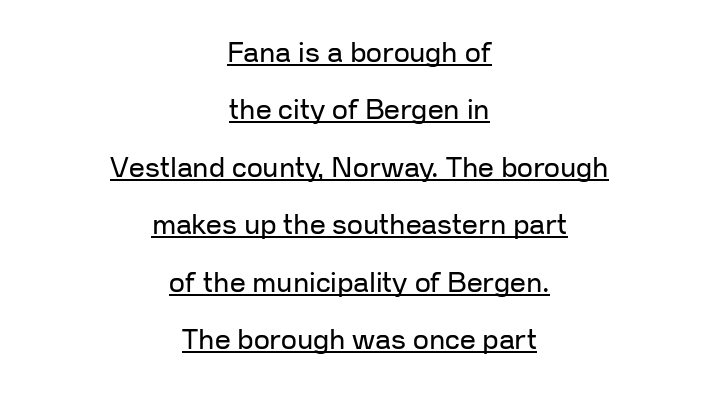
{"serif": "no", "italic": "no", "bold": "no", "weight": "regular", "width": "normal", "stroke_contrast": "low", "x_height": "medium", "monospaced": "no", "underline": "yes", "align": "center", "line_spacing": "loose", "line_spacing_ratio": 2.05, "letter_spacing": "normal", "letter_spacing_em": 0.0, "glyph_px": 28}
